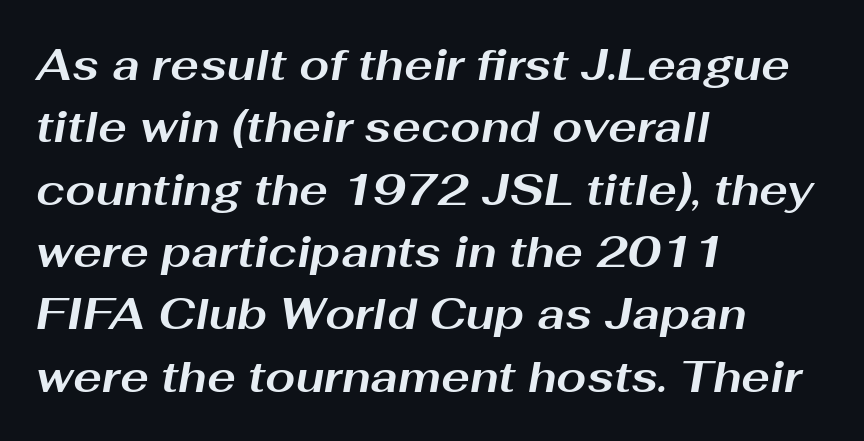
{"italic": "yes", "lean": "right", "slant_degrees": 10, "bold": "yes", "weight": "bold", "width": "wide", "stroke_contrast": "medium", "x_height": "medium", "monospaced": "no", "underline": "no", "align": "left", "line_spacing": "normal", "line_spacing_ratio": 1.45, "letter_spacing": "normal", "letter_spacing_em": 0.0, "glyph_px": 43}
